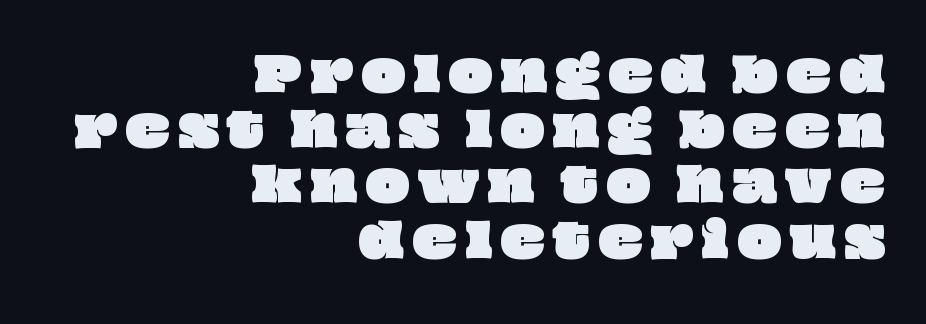
The image shows 46 px wide type; set right-aligned, line spacing 1.2x, not underlined; low stroke contrast and a large x-height.
